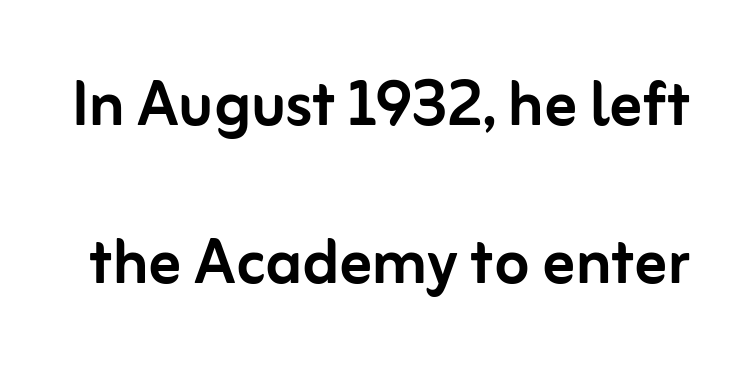
{"serif": "no", "italic": "no", "width": "normal", "stroke_contrast": "low", "x_height": "medium", "monospaced": "no", "underline": "no", "line_spacing": "loose", "line_spacing_ratio": 1.98, "letter_spacing": "normal", "letter_spacing_em": 0.0, "glyph_px": 80}
